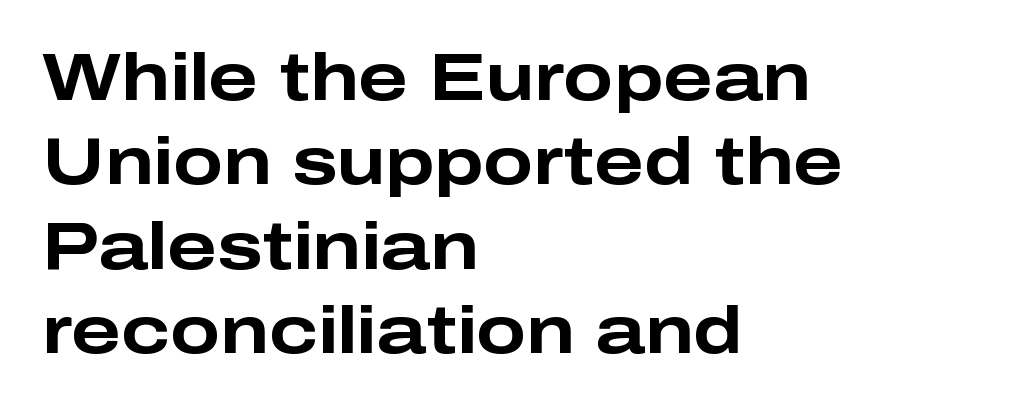
The image shows 66 px bold, wide sans-serif type, upright; set left-aligned, normal line spacing (1.28x), normal letter spacing, not underlined; low stroke contrast and a medium x-height.
